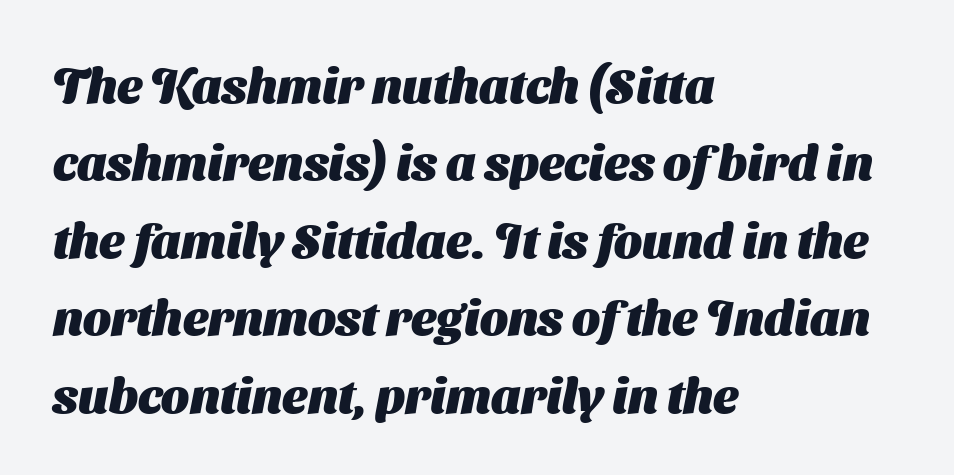
Plenty of ink on the page — the face is bold. Quick note: underline off. Notice how the passage keeps a crisp vertical edge on the left only. Think of a printed novel: that variable character pitch is what you see here. Honestly, the letter spacing is just normal — you wouldn't notice it.
